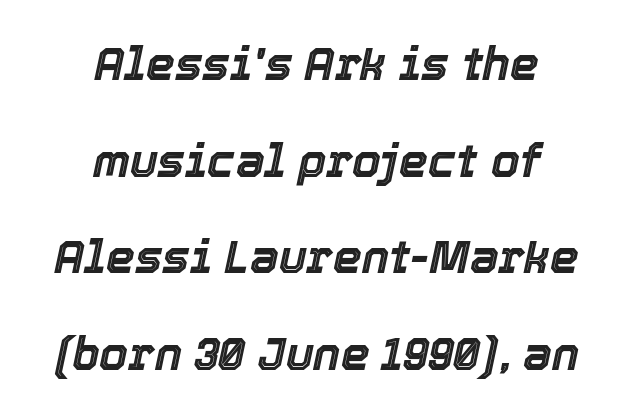
The face used here has a pronounced slope to its letters. This sample is center-justified, so both line endings float freely. The lines are spread far apart with generous leading. Underline: absent.
